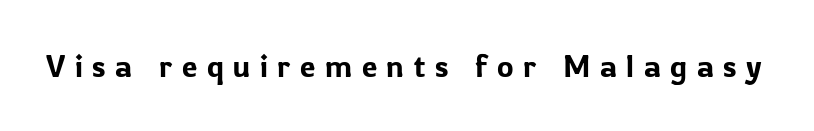
The image shows 31 px sans-serif type, upright; set unusually wide letter spacing (+0.31 em), not underlined; low stroke contrast and a medium x-height.
